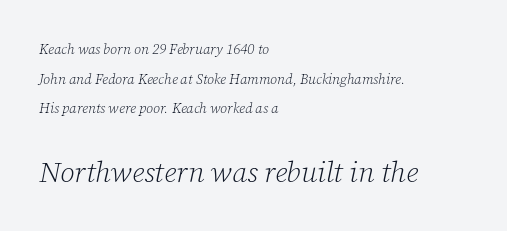
{"serif": "yes", "italic": "yes", "lean": "right", "slant_degrees": 12, "bold": "no", "weight": "light", "width": "normal", "stroke_contrast": "low", "x_height": "medium", "monospaced": "no", "underline": "no", "align": "left", "line_spacing": "loose", "line_spacing_ratio": 2.11, "letter_spacing": "normal", "letter_spacing_em": 0.0, "larger_block": "second", "size_ratio": 2.07, "glyph_px": 29}
